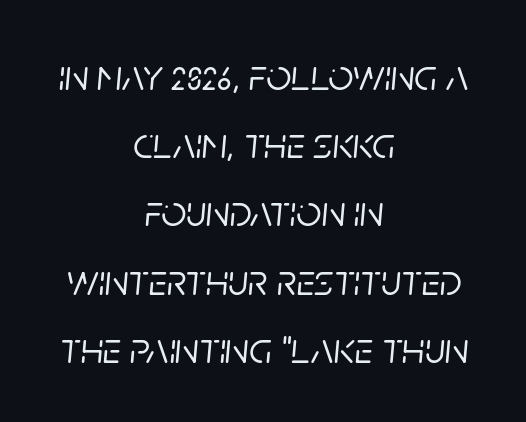
Q: Is the text italic (slanted)? A: Yes, it leans right by about 5 degrees.
Q: Is the text underlined? A: No.
Q: How is the paragraph aligned? A: Centered.
Q: Is the spacing between letters normal or unusually wide? A: Normal.
Q: Is the spacing between lines tight, normal or loose? A: Normal.
Q: Width (condensed, normal, or wide)? A: Normal.
Q: Stroke contrast? A: Low.
Q: x-height? A: Large.
Q: Monospaced? A: No.
